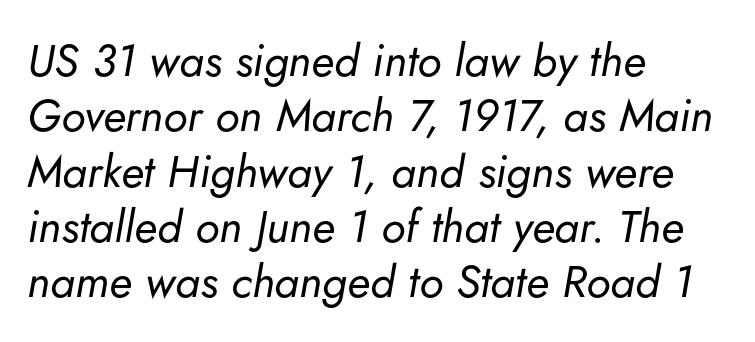
The image shows 45 px regular-weight type, italic (leaning right); set left-aligned, line spacing 1.23x, normal letter spacing, not underlined; low stroke contrast and a small x-height.
